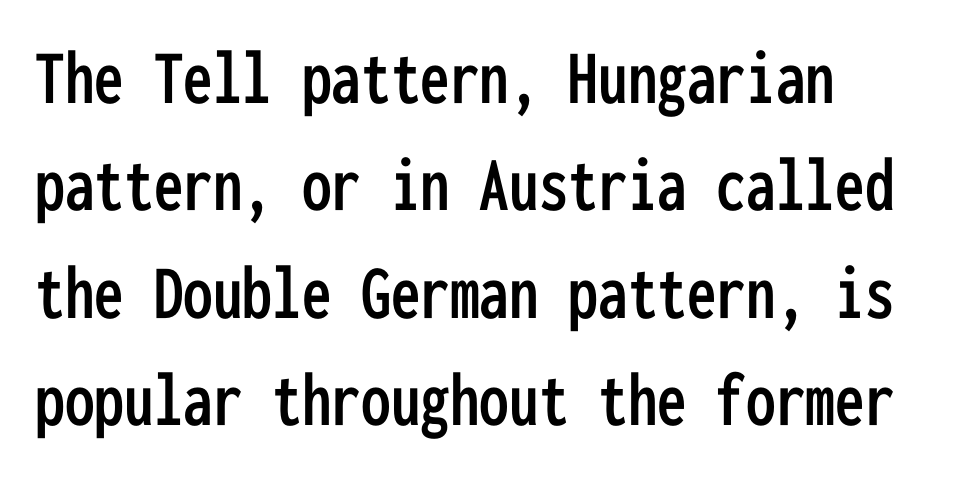
Q: Is the text italic (slanted)? A: No, it is upright.
Q: Is the typeface a serif or a sans-serif typeface? A: Sans-serif.
Q: Is the text underlined? A: No.
Q: How is the paragraph aligned? A: Left-aligned.
Q: Is the spacing between letters normal or unusually wide? A: Normal.
Q: Is the spacing between lines tight, normal or loose? A: Normal.
Q: Width (condensed, normal, or wide)? A: Condensed.
Q: Stroke contrast? A: Low.
Q: x-height? A: Medium.
Q: Monospaced? A: Yes.
